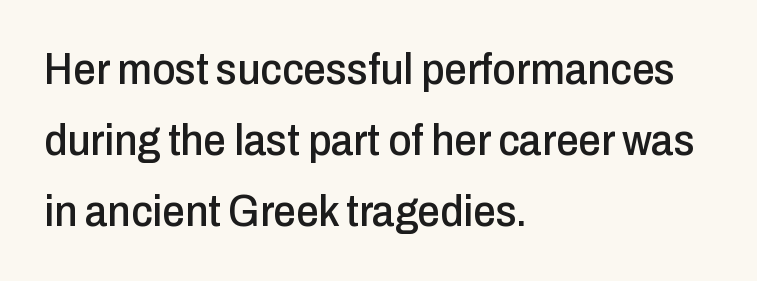
Q: Is the text italic (slanted)? A: No, it is upright.
Q: Is the typeface a serif or a sans-serif typeface? A: Sans-serif.
Q: Is the text underlined? A: No.
Q: How is the paragraph aligned? A: Left-aligned.
Q: Is the spacing between letters normal or unusually wide? A: Normal.
Q: Is the spacing between lines tight, normal or loose? A: Normal.
Q: Width (condensed, normal, or wide)? A: Condensed.
Q: Stroke contrast? A: Low.
Q: x-height? A: Medium.
Q: Monospaced? A: No.
